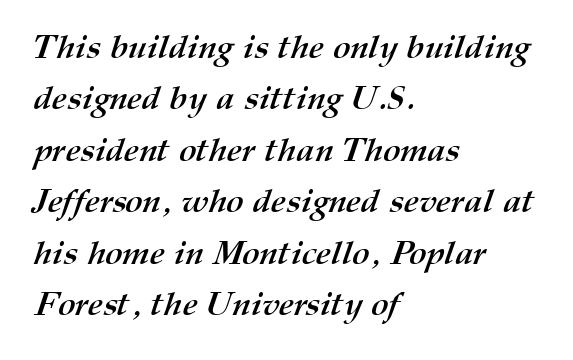
{"bold": "yes", "weight": "semibold", "width": "normal", "stroke_contrast": "medium", "x_height": "medium", "monospaced": "no", "underline": "no", "align": "left", "line_spacing": "normal", "line_spacing_ratio": 1.56, "letter_spacing": "normal", "letter_spacing_em": 0.0, "glyph_px": 33}
